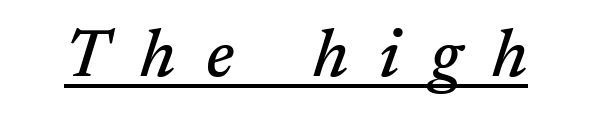
Short note: letters widely spaced. These lines are rendered in a variable-pitch font. The specimen reads as italic at a glance. The lettering is marked with a stroke running underneath it. Does the type have serifs? Yes, each stem ends in a small foot.
